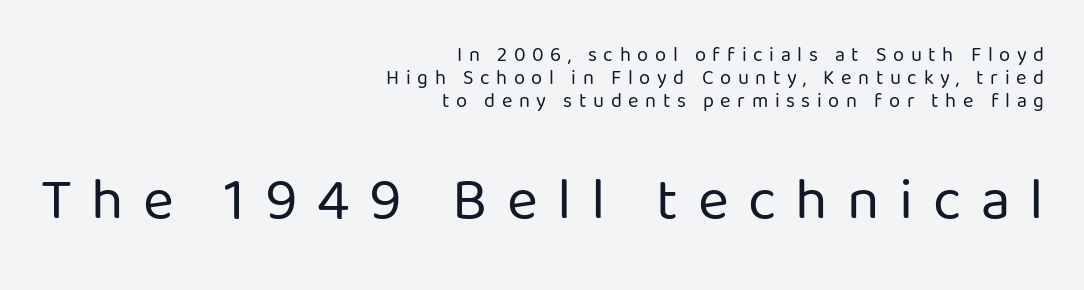
The image shows 59 px regular-weight sans-serif type, upright; set right-aligned, tight line spacing (1.15x), unusually wide letter spacing (+0.33 em), not underlined; the second (bottom) block is 2.95x larger; low stroke contrast and a medium x-height.
